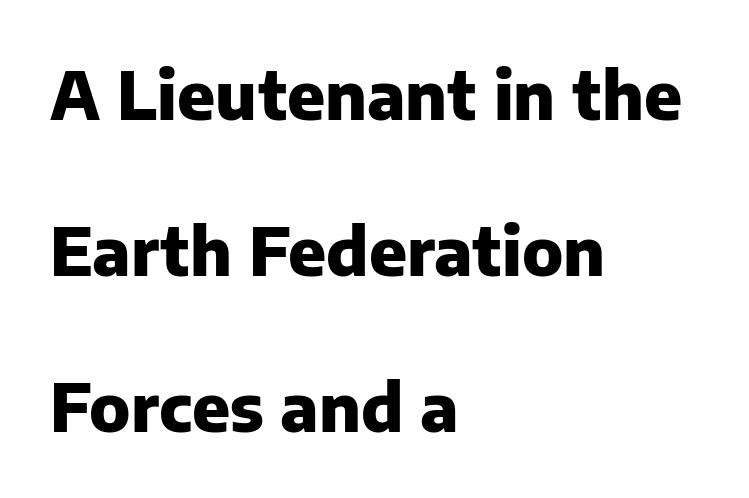
The image shows 67 px heavy sans-serif type, upright; set left-aligned, loose line spacing (2.33x), normal letter spacing, not underlined; low stroke contrast and a medium x-height.
